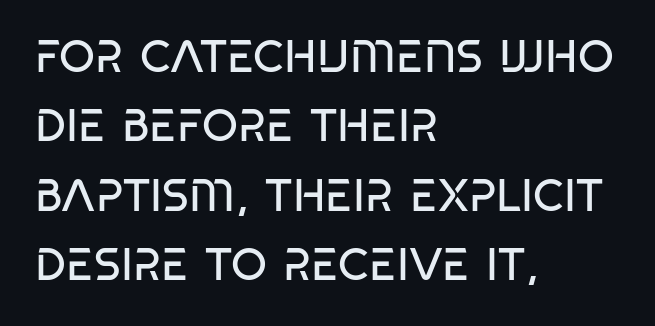
Q: Is the text bold? A: No.
Q: Is the typeface a serif or a sans-serif typeface? A: Sans-serif.
Q: Is the text underlined? A: No.
Q: How is the paragraph aligned? A: Left-aligned.
Q: Is the spacing between letters normal or unusually wide? A: Normal.
Q: Is the spacing between lines tight, normal or loose? A: Normal.
Q: Width (condensed, normal, or wide)? A: Condensed.
Q: Stroke contrast? A: Low.
Q: x-height? A: Large.
Q: Monospaced? A: No.
